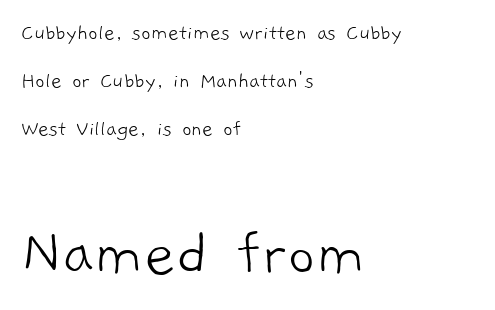
The image shows 68 px light sans-serif type; set left-aligned, loose line spacing (2.09x), normal letter spacing, not underlined; the second (bottom) block is 2.96x larger; low stroke contrast and a medium x-height.
